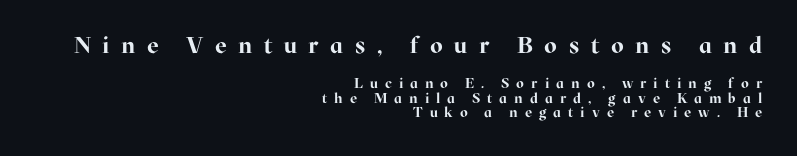
The image shows 23 px bold type, upright; set right-aligned, tight line spacing (1.03x), unusually wide letter spacing (+0.5 em), not underlined; the first (top) block is 1.64x larger.
